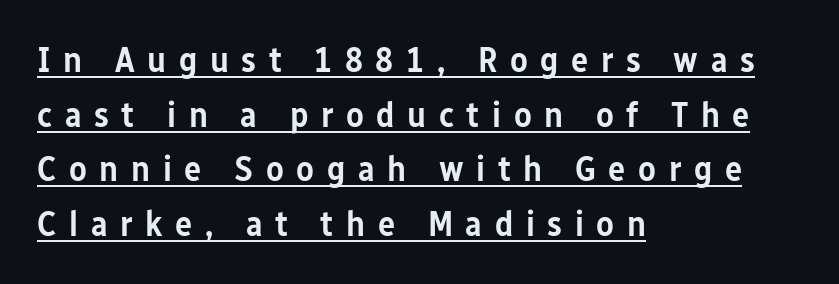
The lines are quadded left. The glyphs are accompanied by a horizontal stroke just below them. Do the letters lean? They stand straight. The type is letterspaced generously, with wide tracking. The passage shown is typeset with a sans-serif family. Successive baselines arrive at the customary interval.
